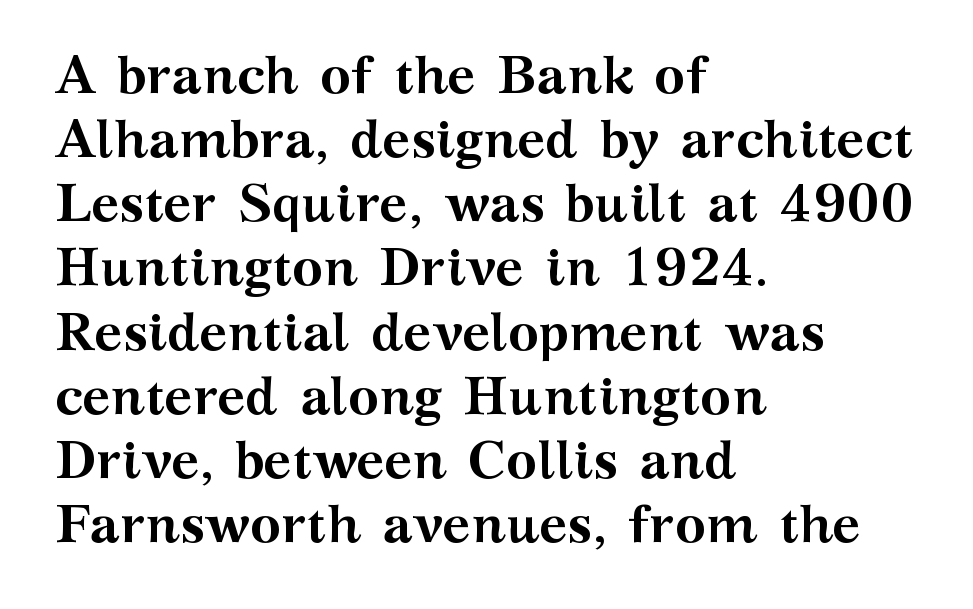
The image shows 53 px semibold, wide serif type, upright; set left-aligned, line spacing 1.21x, normal letter spacing, not underlined; medium stroke contrast and a medium x-height.
